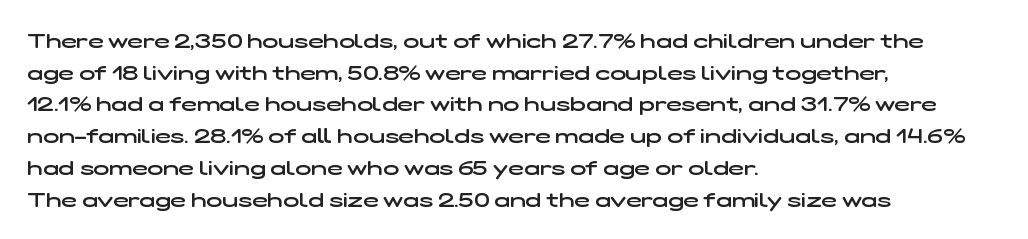
The image shows 21 px text type; set left-aligned, normal line spacing (1.51x), normal letter spacing, not underlined.
